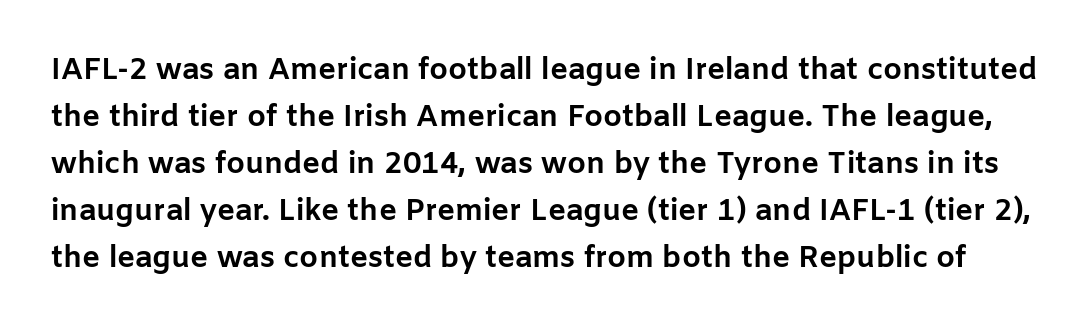
{"serif": "no", "italic": "no", "bold": "yes", "weight": "bold", "width": "normal", "stroke_contrast": "low", "x_height": "medium", "monospaced": "no", "underline": "no", "line_spacing": "normal", "line_spacing_ratio": 1.57, "letter_spacing": "normal", "letter_spacing_em": 0.0, "glyph_px": 30}
